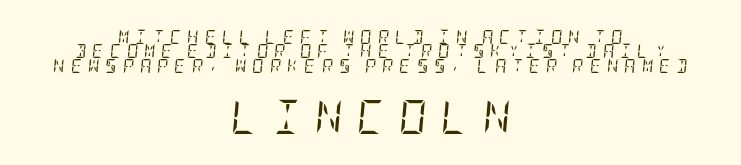
{"serif": "yes", "italic": "yes", "lean": "right", "slant_degrees": 5, "bold": "no", "weight": "regular", "width": "condensed", "stroke_contrast": "low", "x_height": "large", "underline": "no", "align": "center", "line_spacing": "tight", "line_spacing_ratio": 1.03, "letter_spacing": "wide", "letter_spacing_em": 0.42, "larger_block": "second", "size_ratio": 2.43, "glyph_px": 34}
